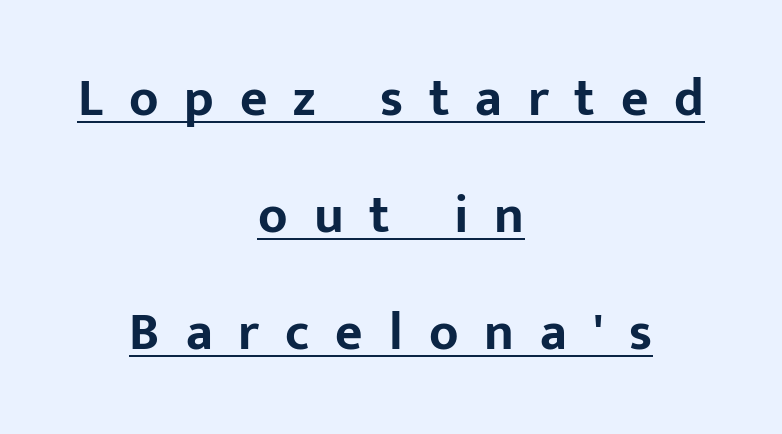
Q: Is the text bold? A: Yes.
Q: Is the text italic (slanted)? A: No, it is upright.
Q: Is the typeface a serif or a sans-serif typeface? A: Sans-serif.
Q: Is the text underlined? A: Yes.
Q: How is the paragraph aligned? A: Centered.
Q: Is the spacing between letters normal or unusually wide? A: Unusually wide.
Q: Is the spacing between lines tight, normal or loose? A: Loose.
Q: Width (condensed, normal, or wide)? A: Normal.
Q: Stroke contrast? A: Low.
Q: x-height? A: Medium.
Q: Monospaced? A: No.
